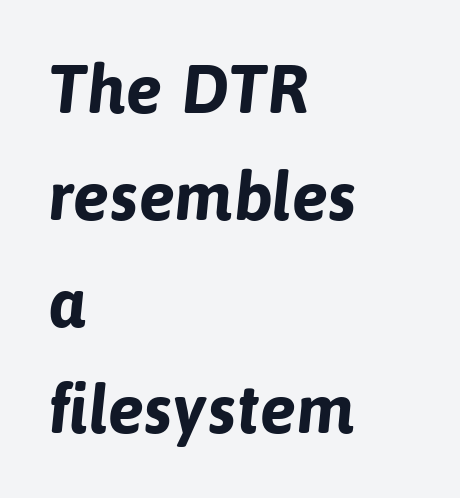
The image shows 68 px bold sans-serif type; set left-aligned, normal line spacing (1.57x), normal letter spacing, not underlined; low stroke contrast and a medium x-height.
